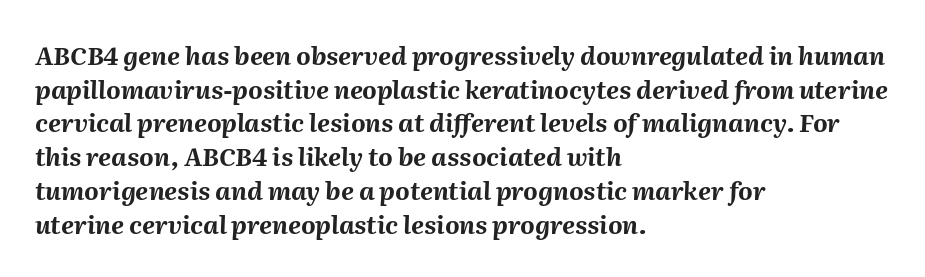
Short and long lines alike share a common starting point at left. Lines of text with bare space underneath. The rows are spaced the way most documents space them. Its strokes are broad and dark, the hallmark of bold type.
